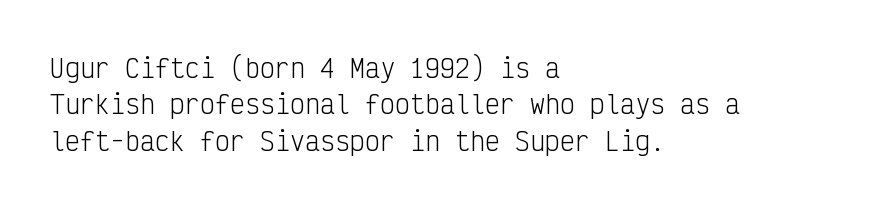
In terms of posture, this sample is upright. The passage shown has conventional tracking throughout. The zone under the glyphs is completely vacant. The lines are quadded left. These glyphs show unthickened strokes, regular width or finer. Rows of type keep a routine distance in the vertical direction.
